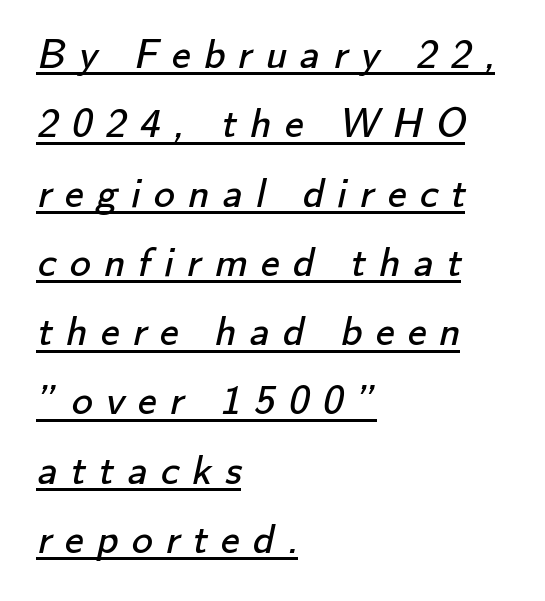
The image shows 42 px regular-weight sans-serif type; set left-aligned, normal line spacing (1.65x), unusually wide letter spacing (+0.31 em), underlined; low stroke contrast and a small x-height.
